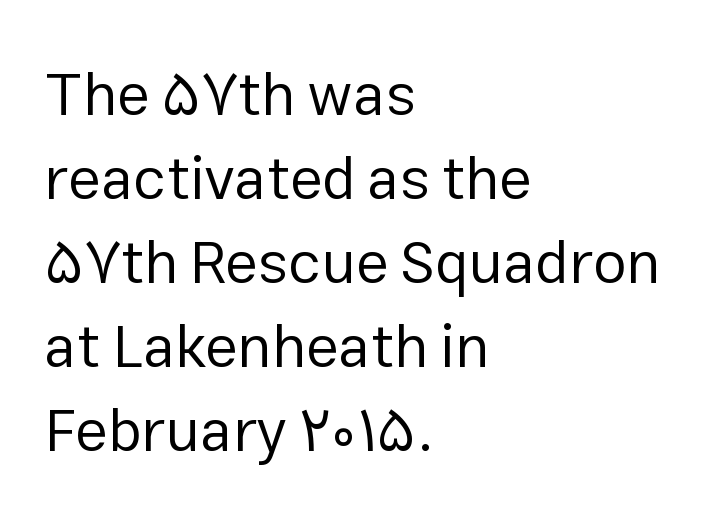
{"serif": "no", "italic": "no", "bold": "no", "weight": "regular", "width": "normal", "stroke_contrast": "low", "x_height": "medium", "monospaced": "no", "underline": "no", "align": "left", "line_spacing": "normal", "line_spacing_ratio": 1.4, "letter_spacing": "normal", "letter_spacing_em": 0.0, "glyph_px": 60}
